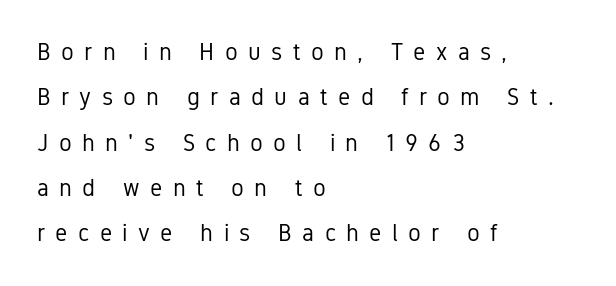
Every stem runs plumb, perpendicular to the baseline. Display-style spreading of the glyphs; the letterfit is very open. Weight class: somewhere from thin through regular. Unmarked baselines from the first word to the last. Every row of glyphs begins at an identical x-position on the left.
